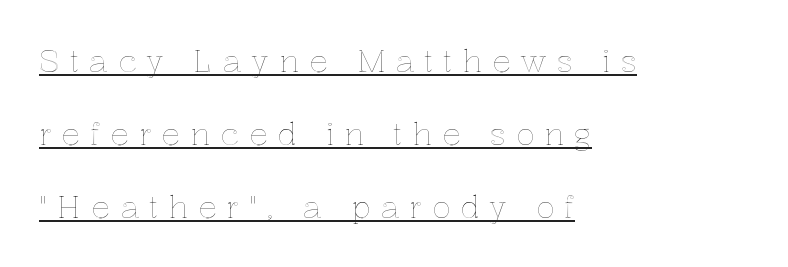
Is there an underline? Yes — a line sits under the letters. Spacing verdict: proportional, widths tailored to each character. Where is the straight margin? On the left. These lines were composed using upright roman letters. Between one letter and the next there's a generous, obvious gap. The vertical gap from one line to the next is large.
